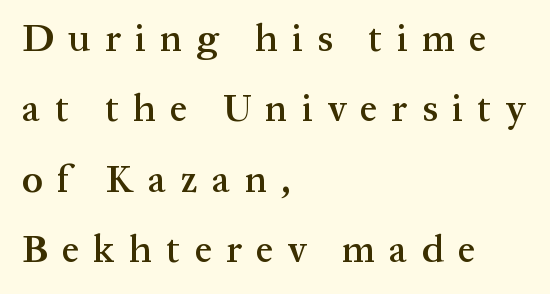
Q: Is the text bold? A: Semi-bold.
Q: Is the text italic (slanted)? A: No, it is upright.
Q: Is the typeface a serif or a sans-serif typeface? A: Serif.
Q: Is the text underlined? A: No.
Q: How is the paragraph aligned? A: Left-aligned.
Q: Is the spacing between letters normal or unusually wide? A: Unusually wide.
Q: Width (condensed, normal, or wide)? A: Normal.
Q: Stroke contrast? A: Medium.
Q: x-height? A: Medium.
Q: Monospaced? A: No.
